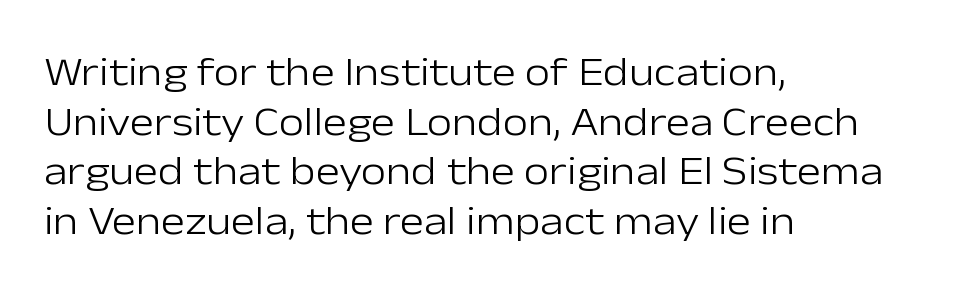
Q: Is the text bold? A: No.
Q: Is the text italic (slanted)? A: No, it is upright.
Q: Is the typeface a serif or a sans-serif typeface? A: Sans-serif.
Q: Is the text underlined? A: No.
Q: How is the paragraph aligned? A: Left-aligned.
Q: Is the spacing between letters normal or unusually wide? A: Normal.
Q: Width (condensed, normal, or wide)? A: Normal.
Q: Stroke contrast? A: Low.
Q: x-height? A: Medium.
Q: Monospaced? A: No.
